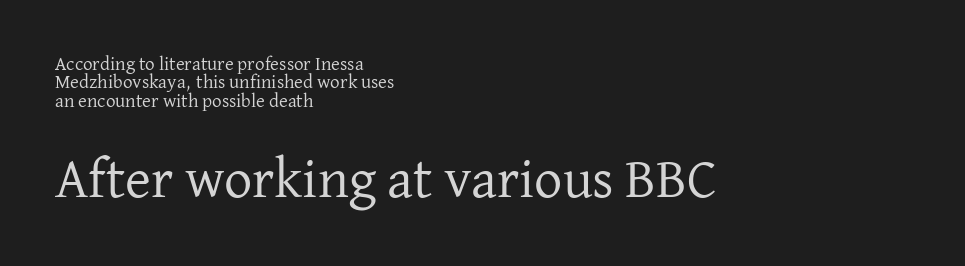
Q: Is the text bold? A: No.
Q: Is the text italic (slanted)? A: No, it is upright.
Q: Is the typeface a serif or a sans-serif typeface? A: Serif.
Q: Is the text underlined? A: No.
Q: How is the paragraph aligned? A: Left-aligned.
Q: Is the spacing between letters normal or unusually wide? A: Normal.
Q: Is the spacing between lines tight, normal or loose? A: Tight.
Q: Which block of text is set in a larger size, the first (top) or the second (bottom)? A: The second (bottom) one.
Q: Width (condensed, normal, or wide)? A: Normal.
Q: Stroke contrast? A: Low.
Q: x-height? A: Medium.
Q: Monospaced? A: No.
